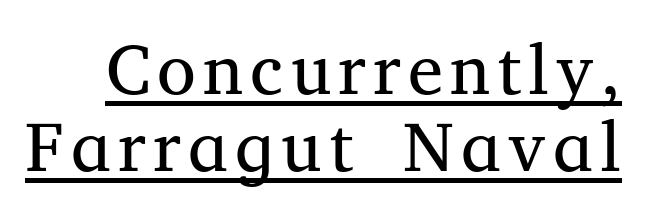
{"serif": "yes", "italic": "no", "bold": "no", "weight": "regular", "width": "normal", "stroke_contrast": "medium", "x_height": "medium", "monospaced": "no", "underline": "yes", "line_spacing": "tight", "line_spacing_ratio": 1.08, "glyph_px": 71}
